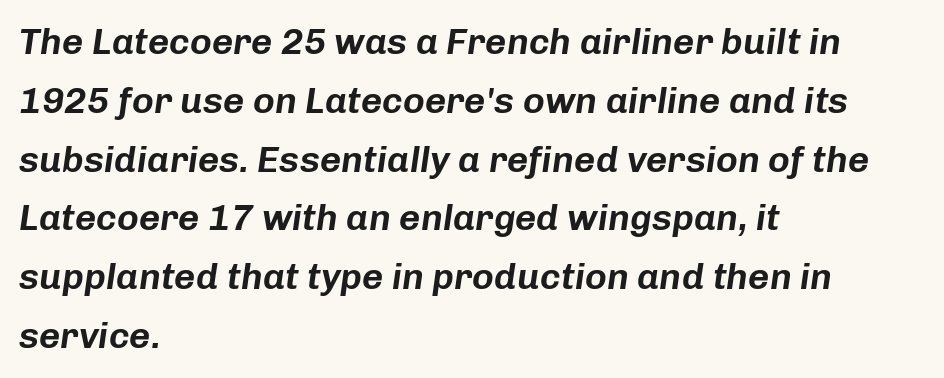
The image shows 37 px text type, italic (leaning right); set left-aligned, normal line spacing (1.59x), normal letter spacing, not underlined; low stroke contrast and a medium x-height.
